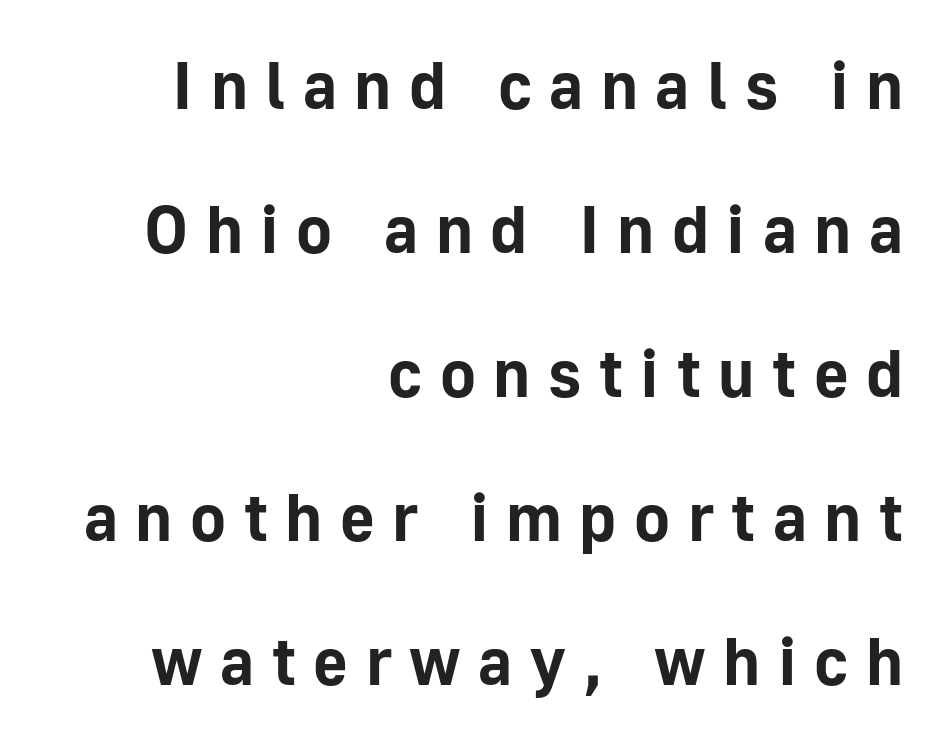
{"serif": "no", "italic": "no", "bold": "yes", "weight": "bold", "width": "normal", "stroke_contrast": "low", "x_height": "medium", "monospaced": "no", "underline": "no", "align": "right", "line_spacing": "loose", "line_spacing_ratio": 2.15, "letter_spacing": "wide", "letter_spacing_em": 0.26, "glyph_px": 67}
